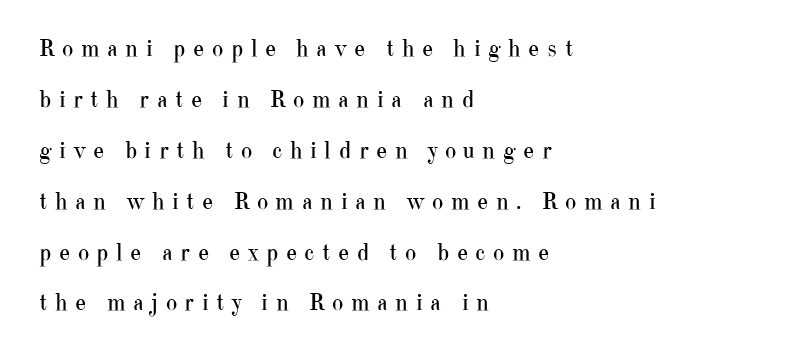
The image shows 24 px text type, upright; set left-aligned, loose line spacing (2.12x), unusually wide letter spacing (+0.31 em), not underlined.
